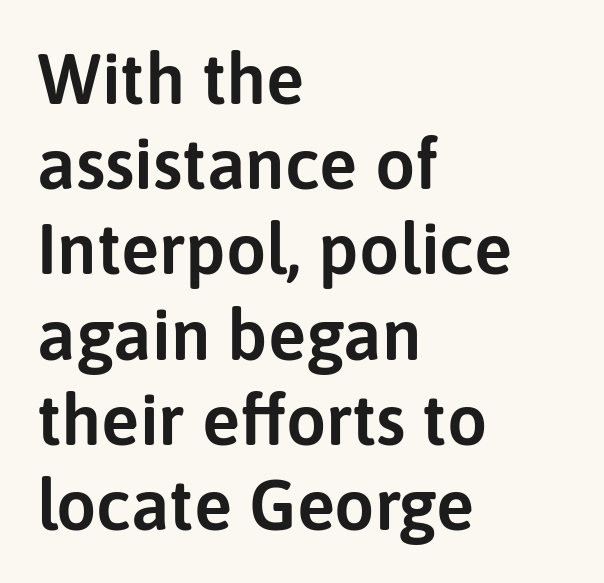
No italicization has been applied; the sample stays upright. Students, note that the glyphs here touch the page at normal intervals. The specimen omits any rule beneath the text block's lines. The rag falls on the right side of this text block. The glyphs in this specimen are sans serif.
